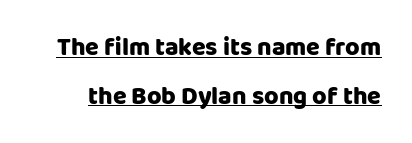
Q: Is the text italic (slanted)? A: No, it is upright.
Q: Is the text underlined? A: Yes.
Q: Is the spacing between letters normal or unusually wide? A: Normal.
Q: Is the spacing between lines tight, normal or loose? A: Loose.
